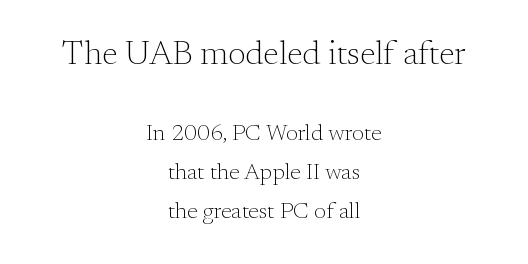
The image shows 34 px light serif type, upright; set centered, normal line spacing (1.68x), normal letter spacing, not underlined; the first (top) block is 1.48x larger; medium stroke contrast and a small x-height.
